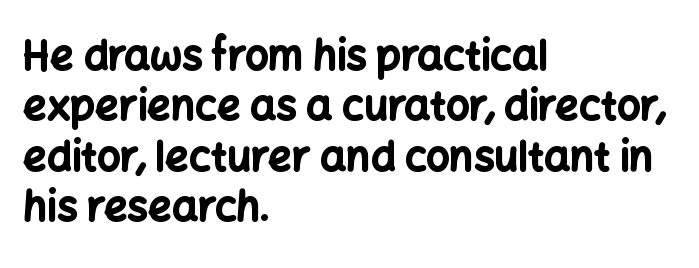
The characters look thick and weighty, a clear bold. The horizontal fit of the characters is conventional and even. Typeset ragged right — the left edge is the straight one. The words here are not underlined.
